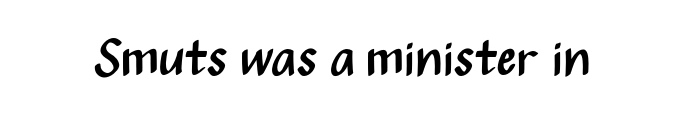
These lines are composed in type without serifs. Each letter keeps its own natural width here, so spacing adapts to shape. Counters stay open thanks to moderate or lighter strokes. Is the letter spacing exaggerated? No — it looks like the ordinary default. Ordinary non-slanted type is in use. The strip under each line holds only bare page.
